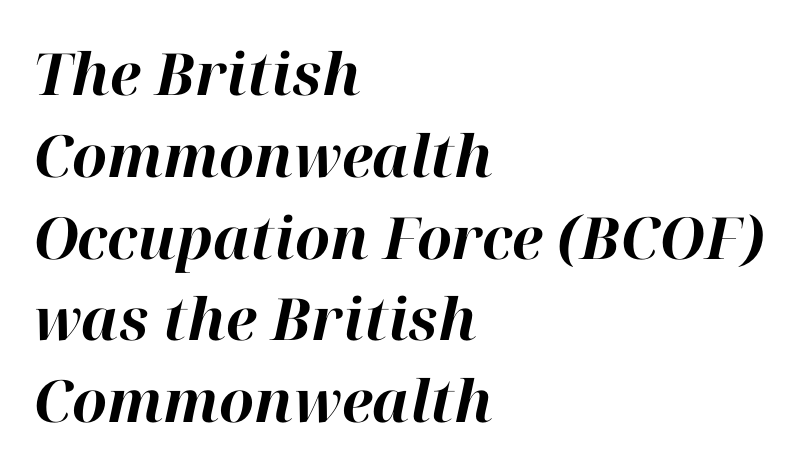
Q: Is the text bold? A: Yes.
Q: Is the text italic (slanted)? A: Yes, it leans right by about 12 degrees.
Q: Is the text underlined? A: No.
Q: How is the paragraph aligned? A: Left-aligned.
Q: Is the spacing between letters normal or unusually wide? A: Normal.
Q: Is the spacing between lines tight, normal or loose? A: Normal.
Q: Width (condensed, normal, or wide)? A: Normal.
Q: Stroke contrast? A: High.
Q: x-height? A: Medium.
Q: Monospaced? A: No.
